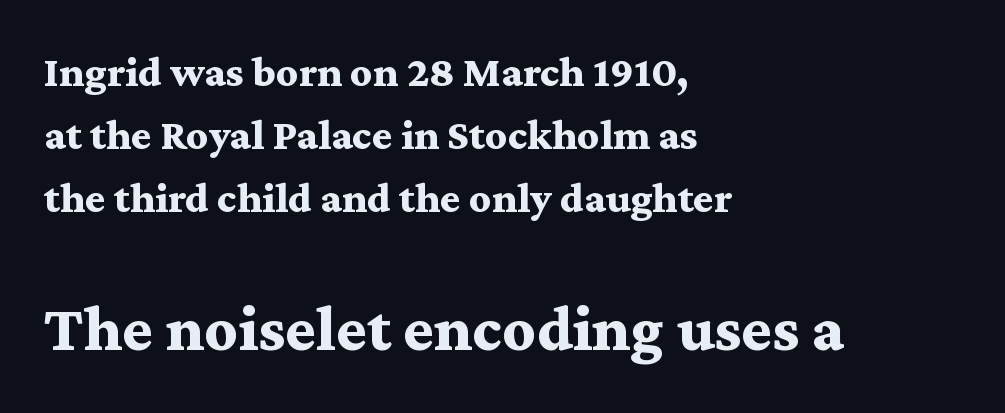
Q: Is the text bold? A: Yes.
Q: Is the text italic (slanted)? A: No, it is upright.
Q: Is the typeface a serif or a sans-serif typeface? A: Serif.
Q: Is the text underlined? A: No.
Q: How is the paragraph aligned? A: Left-aligned.
Q: Is the spacing between letters normal or unusually wide? A: Normal.
Q: Is the spacing between lines tight, normal or loose? A: Normal.
Q: Which block of text is set in a larger size, the first (top) or the second (bottom)? A: The second (bottom) one.
Q: Width (condensed, normal, or wide)? A: Wide.
Q: Stroke contrast? A: Medium.
Q: x-height? A: Medium.
Q: Monospaced? A: No.
